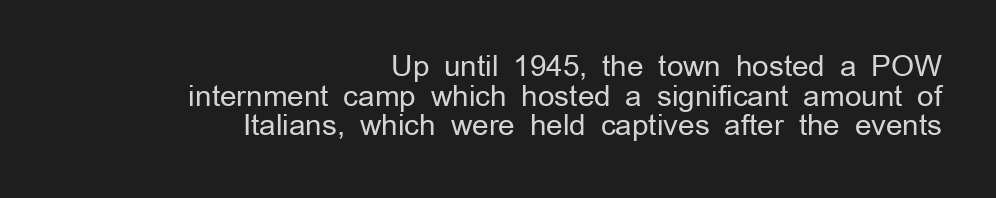
{"serif": "no", "italic": "no", "bold": "no", "weight": "regular", "width": "normal", "stroke_contrast": "low", "x_height": "medium", "monospaced": "no", "underline": "no", "align": "right", "line_spacing": "tight", "line_spacing_ratio": 1.02, "letter_spacing": "normal", "letter_spacing_em": 0.0, "glyph_px": 29}
